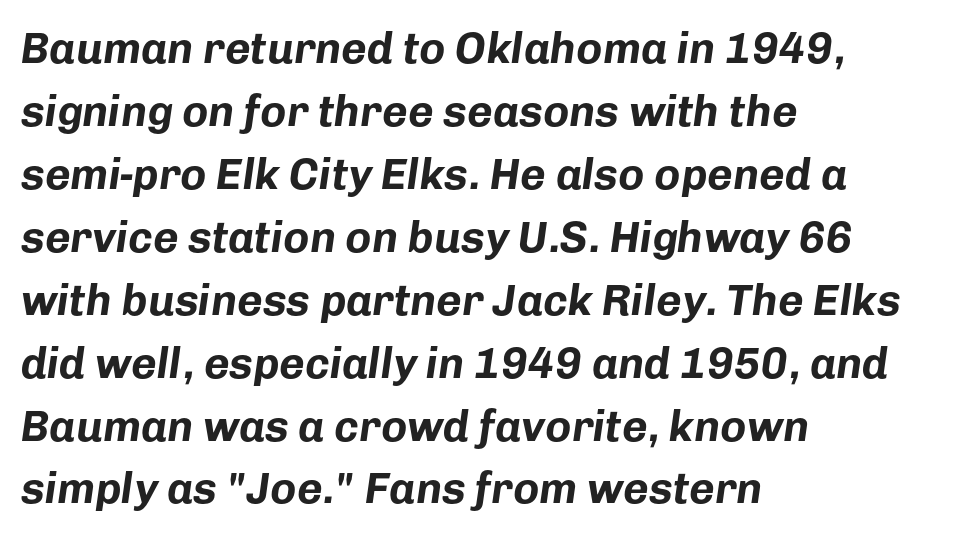
Students, note that the glyphs here touch the page at normal intervals. Unmarked baselines from the first word to the last. The passage shown stacks its lines at a standard gap. The face used here has the dense, thick strokes of a bold. Quick note: italic.
